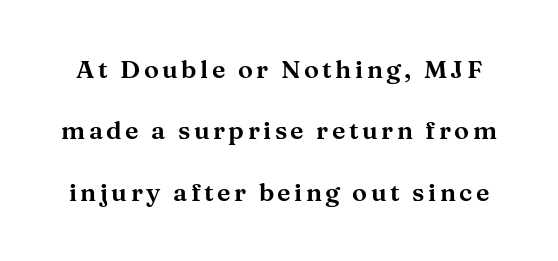
Q: Is the text italic (slanted)? A: No, it is upright.
Q: Is the text underlined? A: No.
Q: Is the spacing between lines tight, normal or loose? A: Loose.
